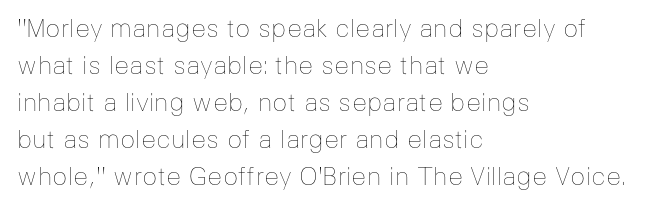
The image shows 25 px text type, upright; set left-aligned, normal line spacing (1.48x), normal letter spacing, not underlined.
